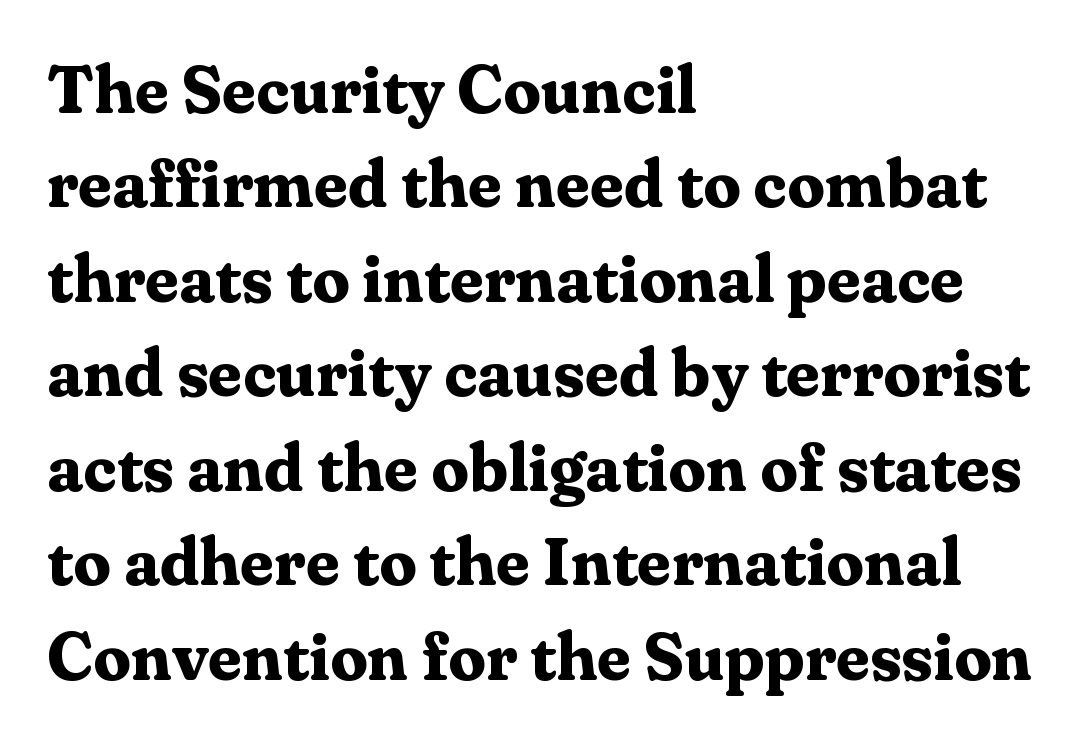
{"serif": "yes", "italic": "no", "bold": "yes", "weight": "bold", "width": "normal", "stroke_contrast": "medium", "x_height": "medium", "monospaced": "no", "underline": "no", "align": "left", "line_spacing": "normal", "line_spacing_ratio": 1.41, "letter_spacing": "normal", "letter_spacing_em": 0.0, "glyph_px": 67}
